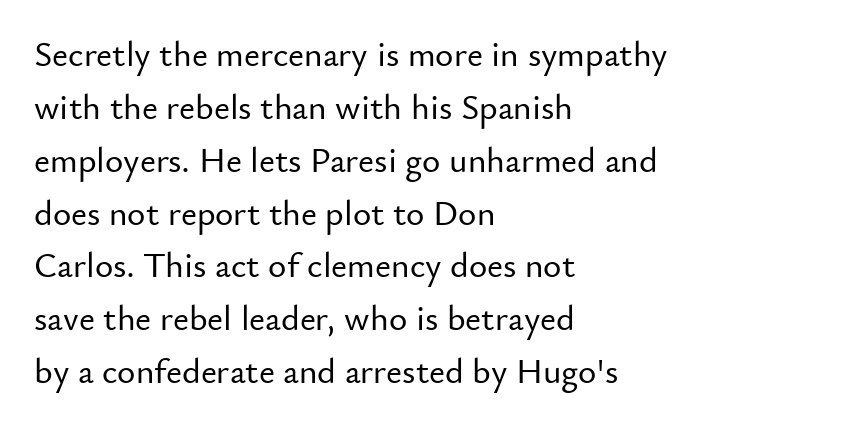
A typesetter would call this zero additional tracking. To sum up the face: it is a sans, with no serifs. Quick note: interline space is typical. The passage shown is not underscored anywhere. The setting favours the left margin, as ordinary paragraphs usually do.
